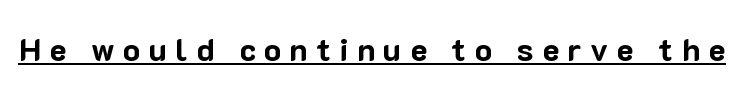
Q: Is the text bold? A: Yes.
Q: Is the text italic (slanted)? A: No, it is upright.
Q: Is the typeface a serif or a sans-serif typeface? A: Sans-serif.
Q: Is the text underlined? A: Yes.
Q: Is the spacing between letters normal or unusually wide? A: Unusually wide.
Q: Width (condensed, normal, or wide)? A: Normal.
Q: Stroke contrast? A: Low.
Q: x-height? A: Medium.
Q: Monospaced? A: No.
